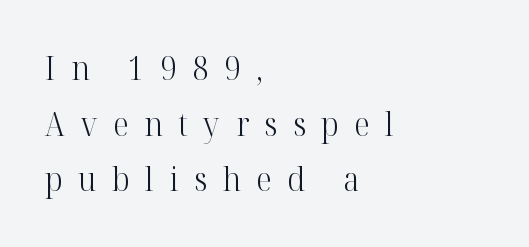
This sample uses a serif face. The face used here is proportionally spaced, like ordinary book or web type. These lines were composed using upright roman letters. The setting favours the left margin, as ordinary paragraphs usually do. The tracking jumps out immediately: characters are airy and widely separated.
